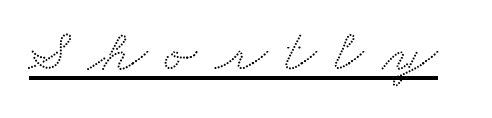
Are there feet on the stems? There are — it's a serif. You could only call the tracking loose — the letters float apart. This sample has the flowing, uneven cadence of proportional lettering. Underlining? Definitely there.
